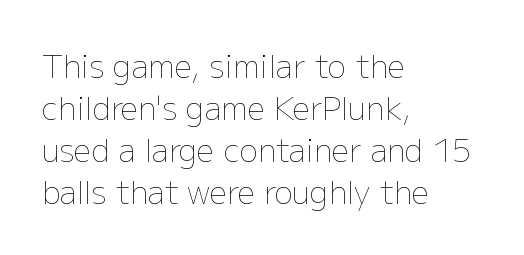
The image shows 31 px thin type, upright; set left-aligned, normal line spacing (1.35x), normal letter spacing, not underlined; low stroke contrast and a medium x-height.
